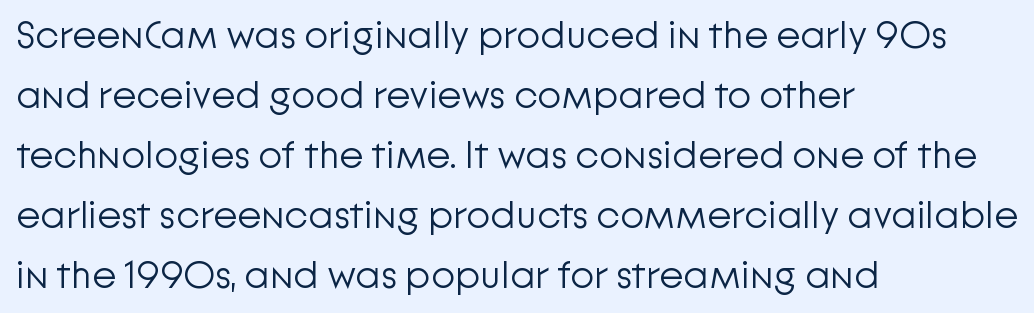
The image shows 39 px light sans-serif type, upright; set left-aligned, normal line spacing (1.54x), normal letter spacing, not underlined; low stroke contrast and a medium x-height.
